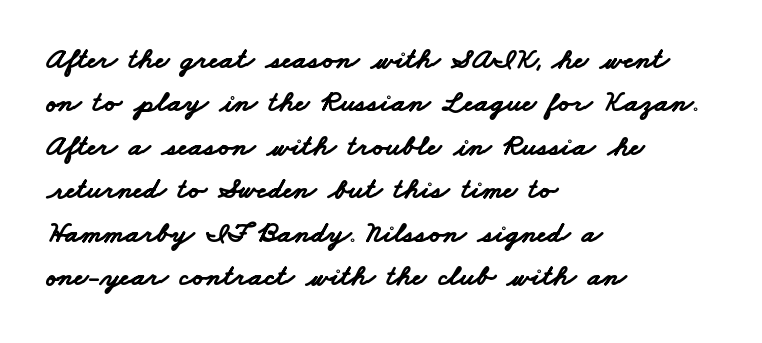
Q: Is the text bold? A: Yes.
Q: Is the typeface a serif or a sans-serif typeface? A: Sans-serif.
Q: Is the text underlined? A: No.
Q: How is the paragraph aligned? A: Left-aligned.
Q: Is the spacing between letters normal or unusually wide? A: Normal.
Q: Is the spacing between lines tight, normal or loose? A: Normal.
Q: Width (condensed, normal, or wide)? A: Wide.
Q: Stroke contrast? A: Low.
Q: x-height? A: Small.
Q: Monospaced? A: No.
